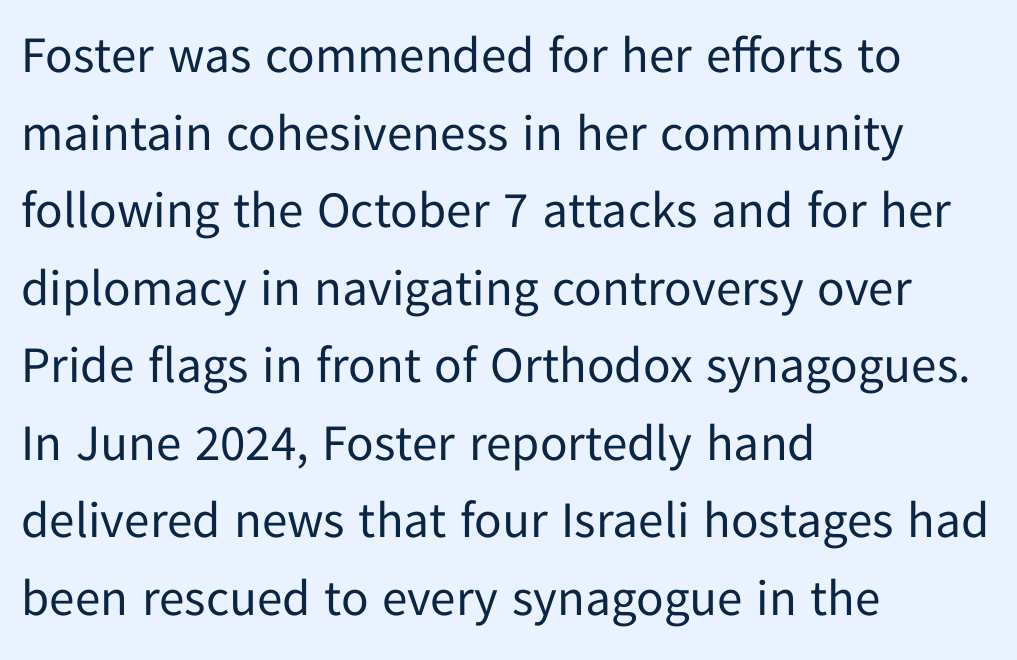
{"serif": "no", "italic": "no", "bold": "no", "weight": "regular", "width": "normal", "stroke_contrast": "low", "x_height": "medium", "monospaced": "no", "underline": "no", "align": "left", "line_spacing": "normal", "line_spacing_ratio": 1.52, "letter_spacing": "normal", "letter_spacing_em": 0.0, "glyph_px": 51}
